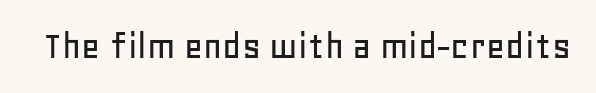
The image shows 41 px sans-serif type, upright; set normal letter spacing, not underlined; low stroke contrast and a large x-height.
